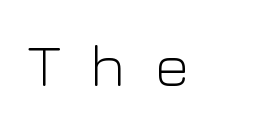
{"serif": "no", "italic": "no", "bold": "no", "weight": "light", "width": "normal", "stroke_contrast": "low", "x_height": "medium", "monospaced": "no", "underline": "no", "letter_spacing": "wide", "letter_spacing_em": 0.48, "glyph_px": 60}
